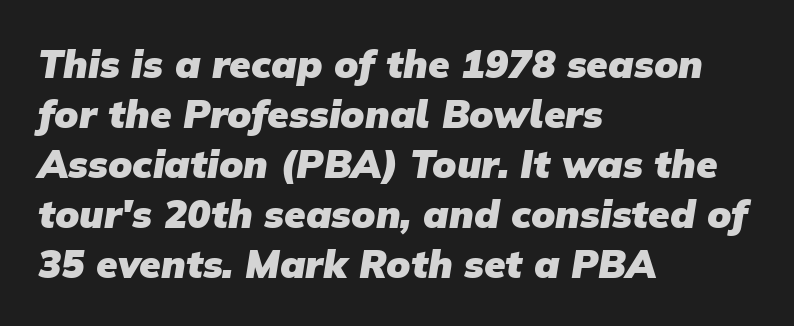
One glance says typical: line gaps are just what's usual. Look at the bottom of the vertical strokes: they stop flat, with no serifs. Only glyphs here, with clear space below each row. Is the letter spacing exaggerated? No — it looks like the ordinary default.
